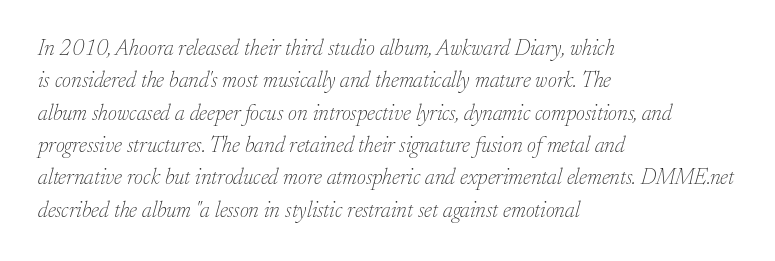
Vertically, the passage feels balanced, rows spaced as you'd expect. The font is comparable to plain body text, perhaps lighter. Teacher's note: observe the even left margin — that is flush-left alignment. Honestly, there is no underline to notice here at all. Caption: standard tracking, unaltered. Rendered with sloped, italic letterforms.
